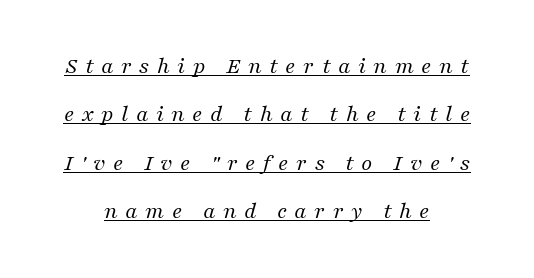
Q: Is the text bold? A: No.
Q: Is the text italic (slanted)? A: Yes, it leans right by about 16 degrees.
Q: Is the text underlined? A: Yes.
Q: How is the paragraph aligned? A: Centered.
Q: Is the spacing between letters normal or unusually wide? A: Unusually wide.
Q: Is the spacing between lines tight, normal or loose? A: Loose.
